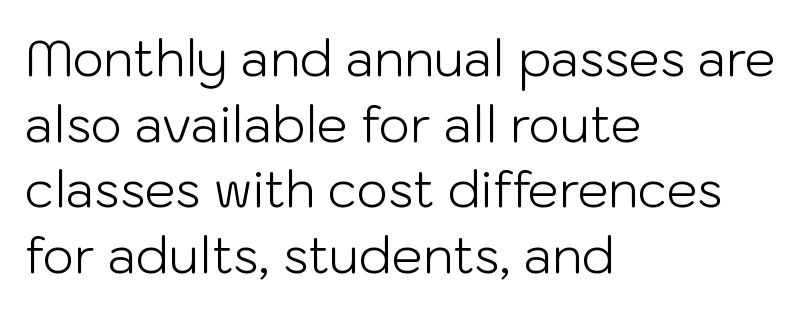
{"serif": "no", "italic": "no", "bold": "no", "weight": "light", "width": "normal", "stroke_contrast": "low", "x_height": "medium", "monospaced": "no", "underline": "no", "align": "left", "line_spacing": "normal", "line_spacing_ratio": 1.34, "letter_spacing": "normal", "letter_spacing_em": 0.0, "glyph_px": 49}
